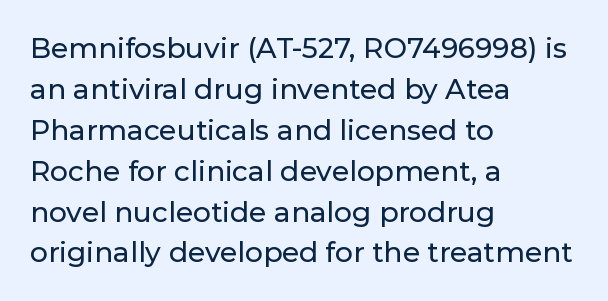
{"serif": "no", "italic": "no", "width": "normal", "stroke_contrast": "low", "x_height": "medium", "monospaced": "no", "underline": "no", "align": "left", "line_spacing": "normal", "line_spacing_ratio": 1.46, "letter_spacing": "normal", "letter_spacing_em": 0.0, "glyph_px": 28}
